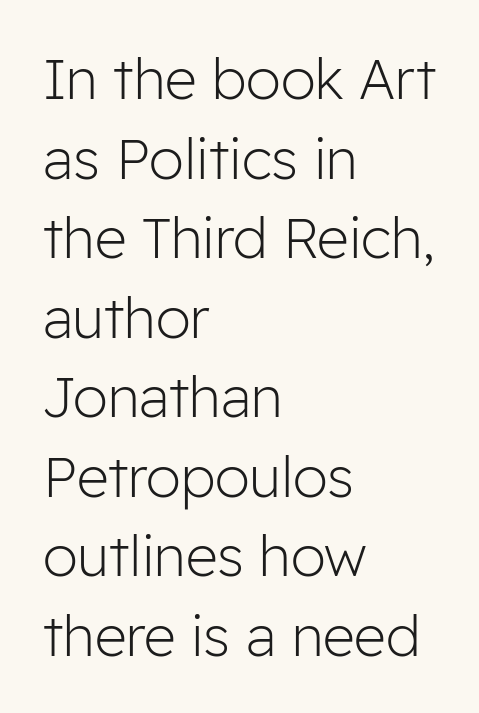
Q: Is the text bold? A: No.
Q: Is the text italic (slanted)? A: No, it is upright.
Q: Is the typeface a serif or a sans-serif typeface? A: Sans-serif.
Q: Is the text underlined? A: No.
Q: How is the paragraph aligned? A: Left-aligned.
Q: Is the spacing between letters normal or unusually wide? A: Normal.
Q: Is the spacing between lines tight, normal or loose? A: Normal.
Q: Width (condensed, normal, or wide)? A: Normal.
Q: Stroke contrast? A: Low.
Q: x-height? A: Medium.
Q: Monospaced? A: No.
